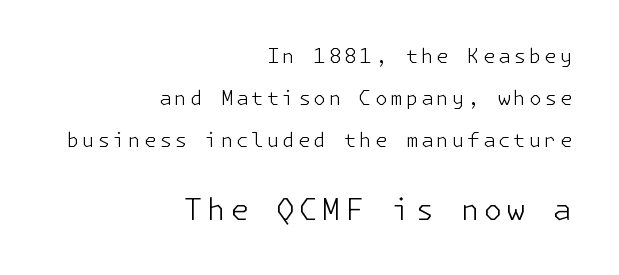
Q: Is the text bold? A: No.
Q: Is the text italic (slanted)? A: No, it is upright.
Q: Is the typeface a serif or a sans-serif typeface? A: Sans-serif.
Q: Is the text underlined? A: No.
Q: How is the paragraph aligned? A: Right-aligned.
Q: Is the spacing between lines tight, normal or loose? A: Loose.
Q: Which block of text is set in a larger size, the first (top) or the second (bottom)? A: The second (bottom) one.
Q: Width (condensed, normal, or wide)? A: Normal.
Q: Stroke contrast? A: Low.
Q: x-height? A: Medium.
